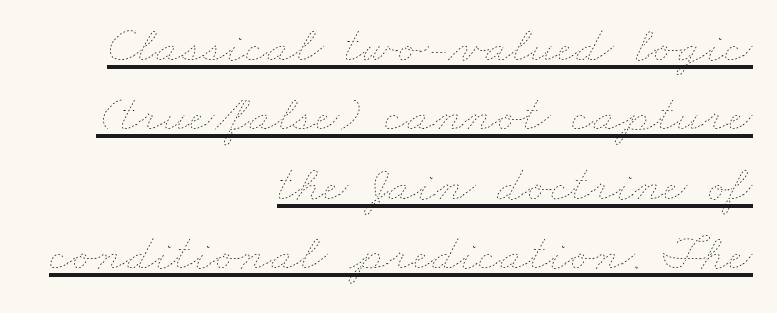
Honestly, the underline is the first thing you notice here. Heaviness? Minimal to ordinary, like unemphasized prose. A typesetter would call this proportional, since set widths differ per character. The compositor pushed each line to the right boundary. The rendering uses a moderate line-height, typical for paragraphs. The letters sit at their default tracking, neither squeezed nor spread.
